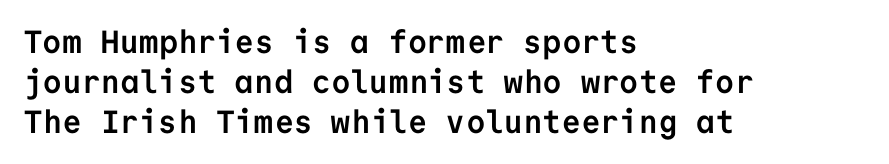
The font family rendered here belongs to the sans-serif group. If you drew a ruler down the left edge, every line would touch it. Monospaced: the letters line up in strict vertical columns. Letters rest on an invisible, unmarked baseline.
